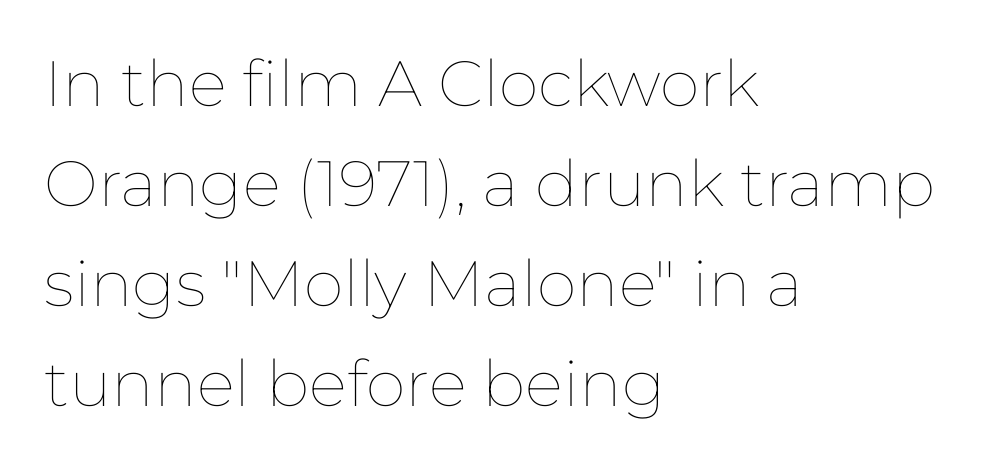
Clear beneath every line of the passage. Upright lettering throughout. Is the letter spacing exaggerated? No — it looks like the ordinary default. Think of a printed novel: that variable character pitch is what you see here.
